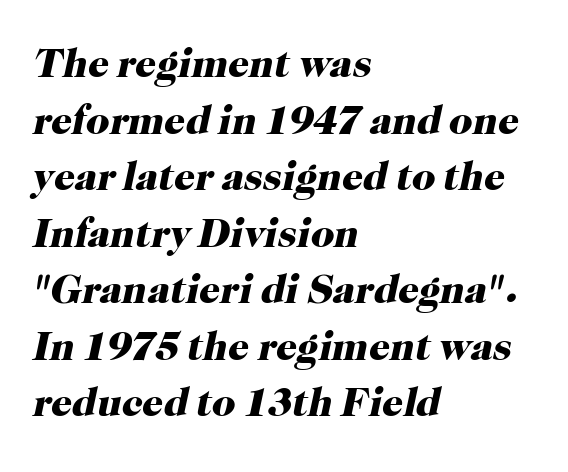
{"serif": "yes", "italic": "yes", "lean": "right", "slant_degrees": 12, "bold": "yes", "weight": "heavy", "width": "normal", "stroke_contrast": "high", "x_height": "medium", "monospaced": "no", "underline": "no", "align": "left", "line_spacing": "normal", "line_spacing_ratio": 1.38, "letter_spacing": "normal", "letter_spacing_em": 0.0, "glyph_px": 41}
